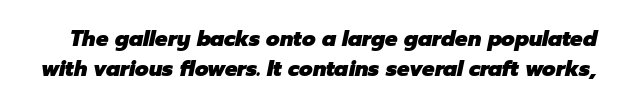
{"italic": "yes", "lean": "right", "slant_degrees": 12, "bold": "yes", "underline": "no", "line_spacing": "normal", "line_spacing_ratio": 1.44, "letter_spacing": "normal", "letter_spacing_em": 0.0, "glyph_px": 21}
